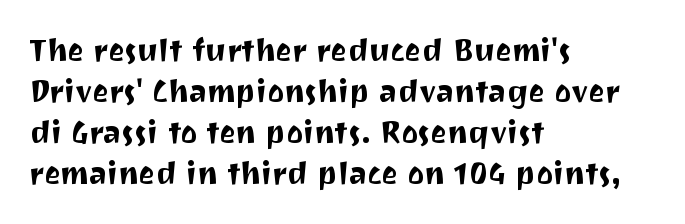
Q: Is the text italic (slanted)? A: No, it is upright.
Q: Is the typeface a serif or a sans-serif typeface? A: Sans-serif.
Q: Is the text underlined? A: No.
Q: How is the paragraph aligned? A: Left-aligned.
Q: Is the spacing between letters normal or unusually wide? A: Normal.
Q: Is the spacing between lines tight, normal or loose? A: Normal.
Q: Width (condensed, normal, or wide)? A: Normal.
Q: Stroke contrast? A: Medium.
Q: x-height? A: Medium.
Q: Monospaced? A: No.
